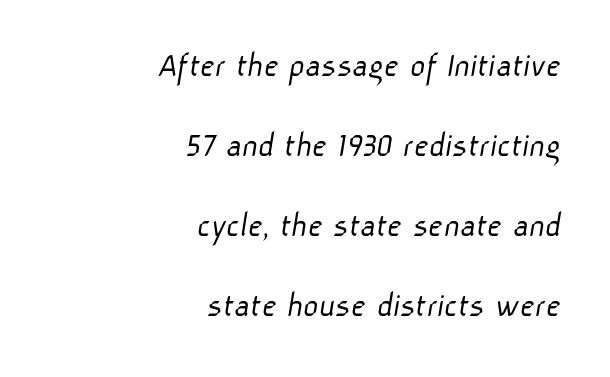
These lines stand farther apart than default settings would place them. The line texture is even and compact thanks to regular tracking. Typeset ragged left — the right edge is the straight one. The letters look calm and open, with moderate or lighter stems.
